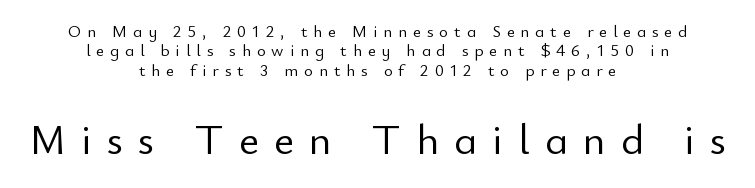
The image shows 43 px light sans-serif type, upright; set centered, tight line spacing (1.14x), unusually wide letter spacing (+0.35 em), not underlined; the second (bottom) block is 2.53x larger; low stroke contrast and a small x-height.
